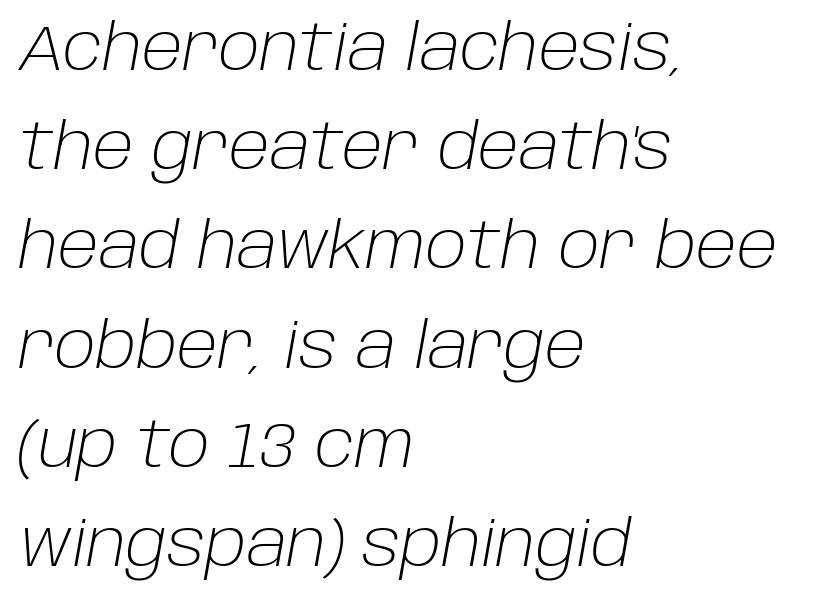
The strip under each line holds only bare page. Default kerning and tracking; the words read as compact shapes. Honestly, the row spacing looks completely unremarkable. The paragraph has a hard left edge and a soft right edge. Character widths vary here, with narrow letters taking less room than wide ones.
